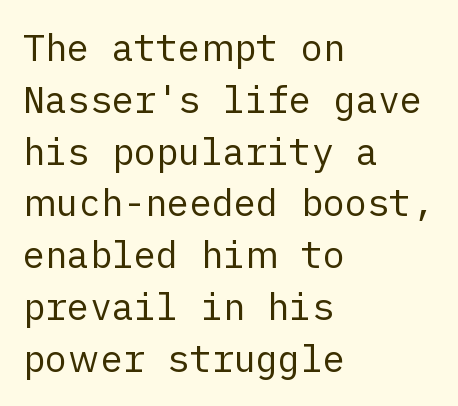
Ordinary non-slanted type is in use. A sans-serif font was chosen for this passage. Underlining? Definitely not there. The lines sit at an ordinary, default distance from one another.
